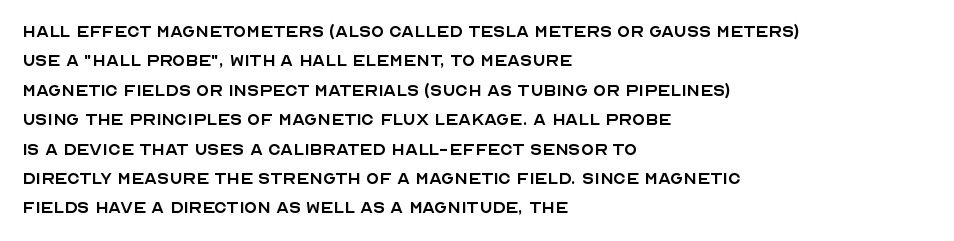
Q: Is the text bold? A: No.
Q: Is the text italic (slanted)? A: No, it is upright.
Q: Is the text underlined? A: No.
Q: How is the paragraph aligned? A: Left-aligned.
Q: Is the spacing between letters normal or unusually wide? A: Normal.
Q: Is the spacing between lines tight, normal or loose? A: Normal.
